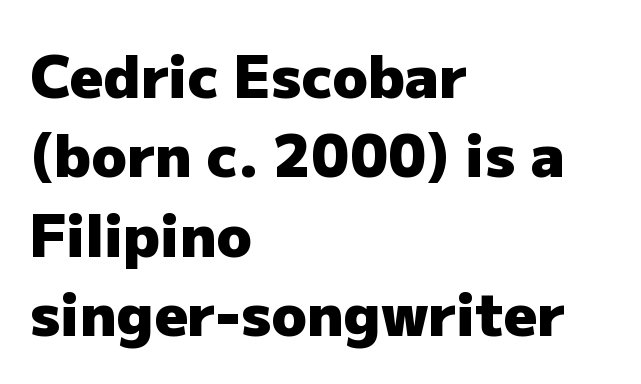
This sample keeps an unexceptional amount of space between lines. Students, note that the glyphs here touch the page at normal intervals. Style check: upright. The rendering uses natural spacing where letterforms have individual widths. As a designer I'd log this as weight 700, bold.
